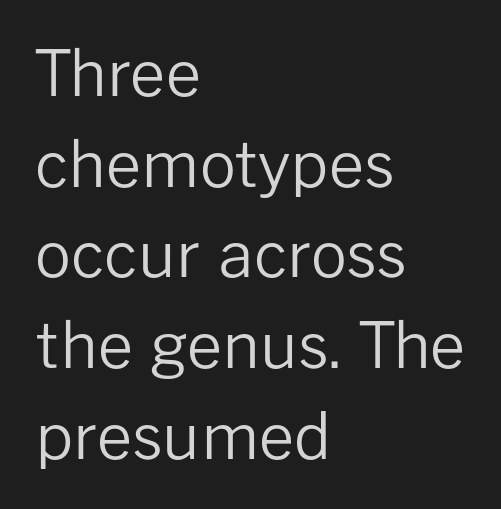
The image shows 63 px regular-weight sans-serif type, upright; set left-aligned, normal line spacing (1.44x), normal letter spacing, not underlined; low stroke contrast and a medium x-height.
